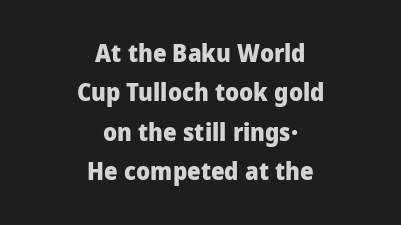
{"italic": "no", "bold": "yes", "underline": "no", "align": "center", "line_spacing": "normal", "line_spacing_ratio": 1.64, "letter_spacing": "normal", "letter_spacing_em": 0.0, "glyph_px": 24}
